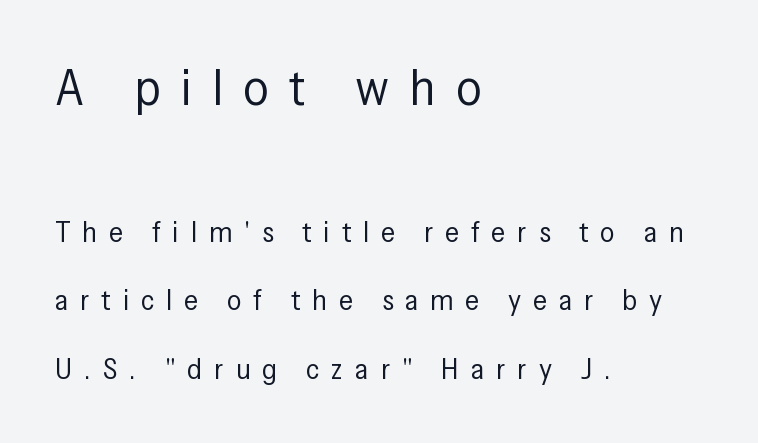
Q: Is the text bold? A: No.
Q: Is the text italic (slanted)? A: No, it is upright.
Q: Is the typeface a serif or a sans-serif typeface? A: Sans-serif.
Q: Is the text underlined? A: No.
Q: How is the paragraph aligned? A: Left-aligned.
Q: Is the spacing between letters normal or unusually wide? A: Unusually wide.
Q: Is the spacing between lines tight, normal or loose? A: Loose.
Q: Which block of text is set in a larger size, the first (top) or the second (bottom)? A: The first (top) one.
Q: Width (condensed, normal, or wide)? A: Condensed.
Q: Stroke contrast? A: Low.
Q: x-height? A: Medium.
Q: Monospaced? A: No.
